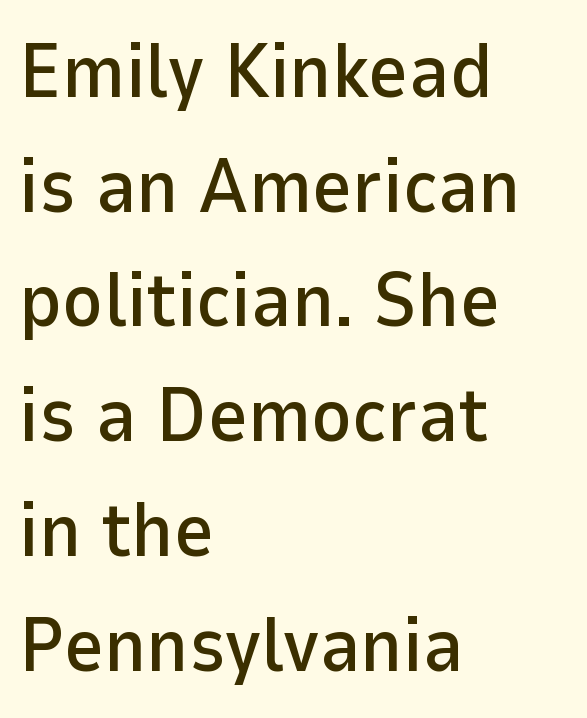
{"serif": "no", "italic": "no", "width": "normal", "stroke_contrast": "low", "x_height": "medium", "monospaced": "no", "underline": "no", "align": "left", "line_spacing": "normal", "line_spacing_ratio": 1.49, "letter_spacing": "normal", "letter_spacing_em": 0.0, "glyph_px": 77}
